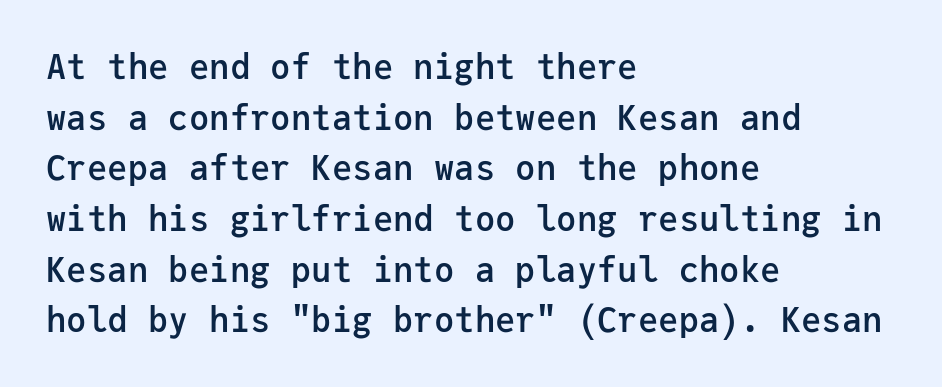
The image shows 34 px semibold sans-serif type, upright, monospaced; set left-aligned, normal line spacing (1.49x), normal letter spacing, not underlined; low stroke contrast and a medium x-height.
